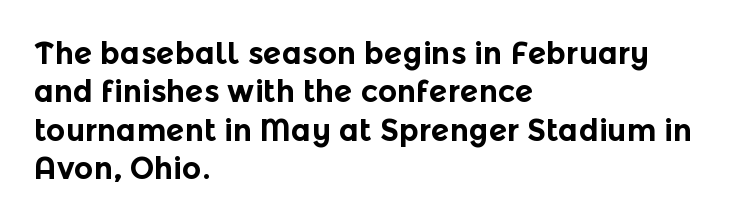
Q: Is the text bold? A: Yes.
Q: Is the text italic (slanted)? A: No, it is upright.
Q: Is the typeface a serif or a sans-serif typeface? A: Sans-serif.
Q: Is the text underlined? A: No.
Q: How is the paragraph aligned? A: Left-aligned.
Q: Is the spacing between letters normal or unusually wide? A: Normal.
Q: Is the spacing between lines tight, normal or loose? A: Normal.
Q: Width (condensed, normal, or wide)? A: Normal.
Q: x-height? A: Medium.
Q: Monospaced? A: No.
